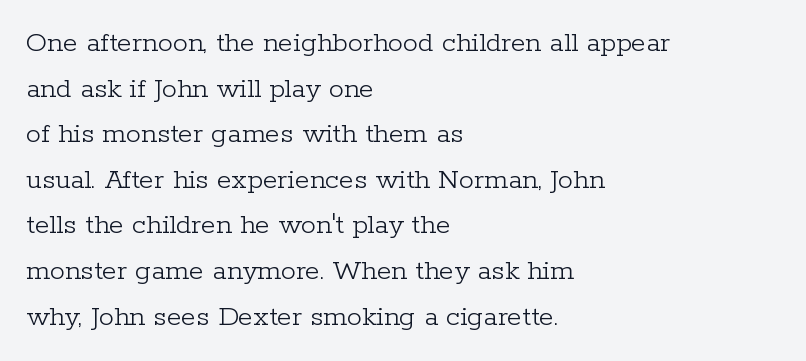
{"serif": "yes", "italic": "no", "bold": "no", "weight": "light", "width": "normal", "stroke_contrast": "low", "x_height": "medium", "monospaced": "no", "underline": "no", "align": "left", "line_spacing": "normal", "line_spacing_ratio": 1.52, "letter_spacing": "normal", "letter_spacing_em": 0.0, "glyph_px": 30}
